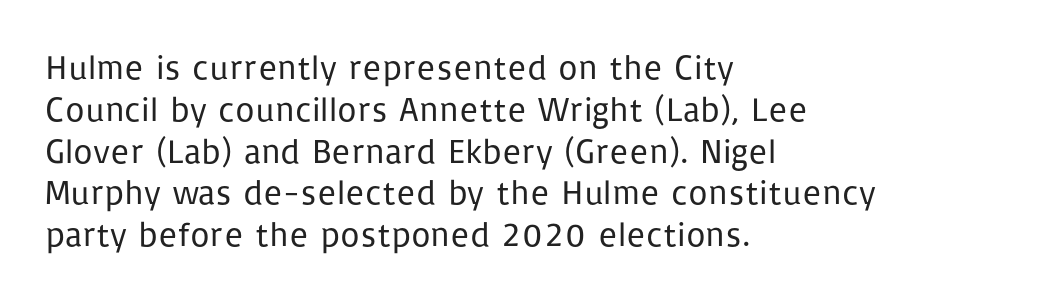
{"serif": "no", "italic": "no", "bold": "no", "weight": "regular", "width": "normal", "stroke_contrast": "low", "x_height": "medium", "monospaced": "no", "underline": "no", "align": "left", "line_spacing_ratio": 1.23, "letter_spacing": "normal", "letter_spacing_em": 0.0, "glyph_px": 34}
